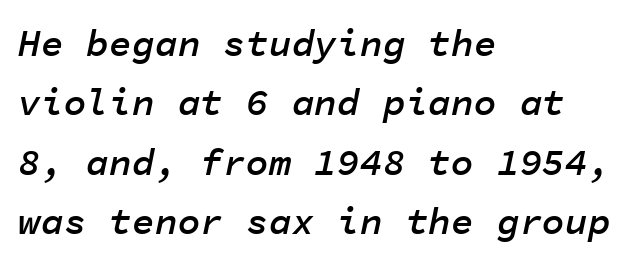
The rendering keeps characters at their native spacing. The typography opts for an oblique posture over an upright one. No word sits above an underline. Every character here occupies the same horizontal width, giving the sample a typewriter-like rhythm.
